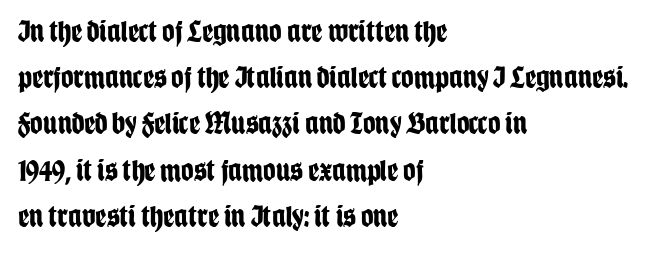
Q: Is the text bold? A: Yes.
Q: Is the text italic (slanted)? A: No, it is upright.
Q: Is the typeface a serif or a sans-serif typeface? A: Sans-serif.
Q: Is the text underlined? A: No.
Q: How is the paragraph aligned? A: Left-aligned.
Q: Is the spacing between letters normal or unusually wide? A: Normal.
Q: Is the spacing between lines tight, normal or loose? A: Normal.
Q: Width (condensed, normal, or wide)? A: Condensed.
Q: Stroke contrast? A: Low.
Q: x-height? A: Large.
Q: Monospaced? A: No.
